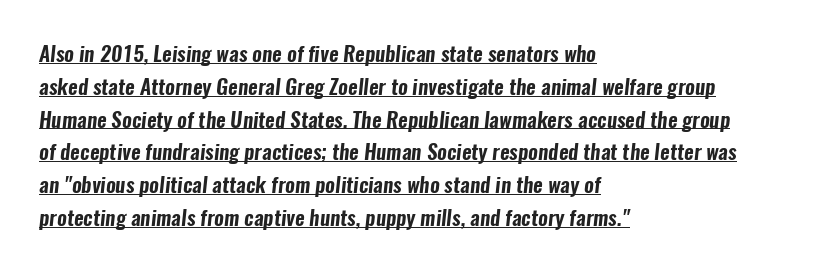
This rendering features underlined lettering. These lines keep a tight, regular rhythm from letter to letter. Leading: standard. The rendering anchors every line to the left-hand side.
